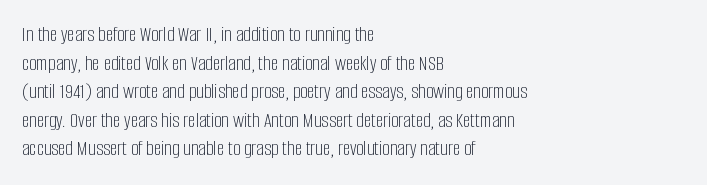
{"italic": "no", "bold": "no", "underline": "no", "align": "left", "line_spacing": "normal", "line_spacing_ratio": 1.36, "letter_spacing": "normal", "letter_spacing_em": 0.0, "glyph_px": 21}
